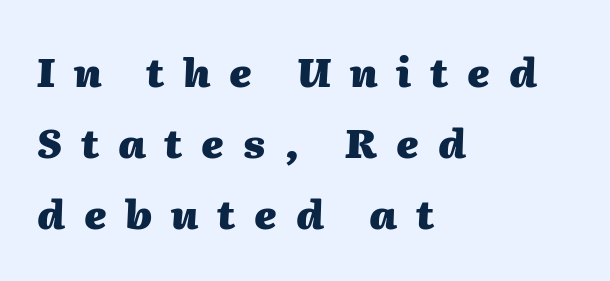
The image shows 40 px heavy type, italic (leaning right); set left-aligned, line spacing 1.78x, unusually wide letter spacing (+0.47 em), not underlined; medium stroke contrast and a medium x-height.
